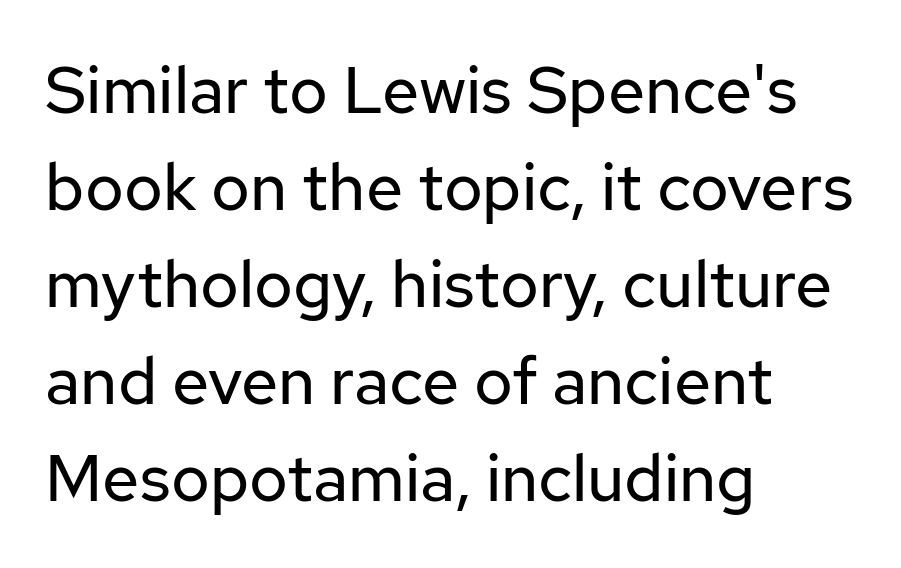
{"serif": "no", "italic": "no", "bold": "no", "weight": "regular", "width": "normal", "stroke_contrast": "low", "x_height": "medium", "monospaced": "no", "underline": "no", "align": "left", "line_spacing": "normal", "line_spacing_ratio": 1.47, "letter_spacing": "normal", "letter_spacing_em": 0.0, "glyph_px": 66}
